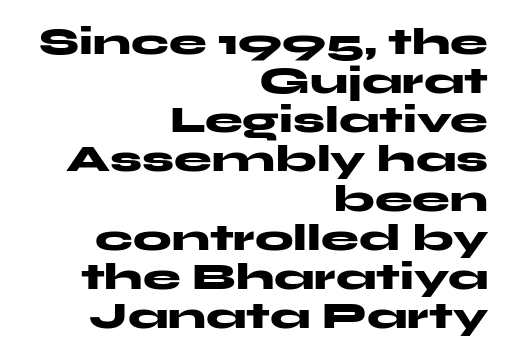
{"serif": "no", "italic": "no", "bold": "yes", "weight": "heavy", "width": "wide", "stroke_contrast": "medium", "x_height": "medium", "monospaced": "no", "underline": "no", "align": "right", "line_spacing": "tight", "line_spacing_ratio": 1.03, "letter_spacing": "normal", "letter_spacing_em": 0.0, "glyph_px": 38}
